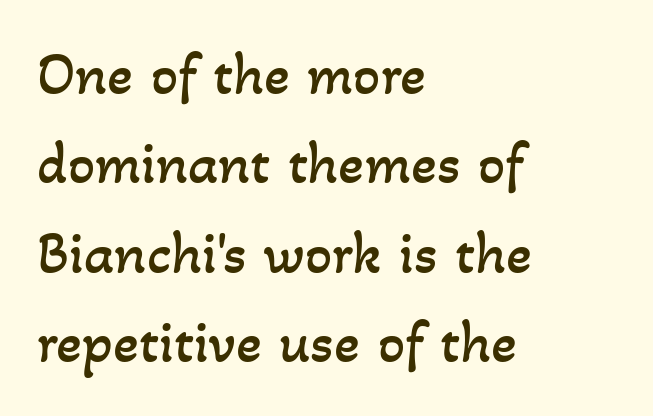
{"bold": "no", "weight": "regular", "width": "normal", "stroke_contrast": "low", "x_height": "small", "monospaced": "no", "underline": "no", "align": "left", "line_spacing": "normal", "line_spacing_ratio": 1.49, "letter_spacing": "normal", "letter_spacing_em": 0.0, "glyph_px": 60}
